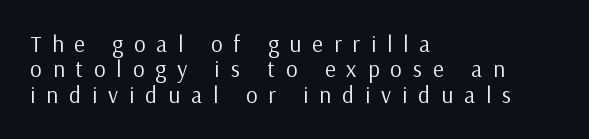
Weight: not bold — regular or lighter. Inter-character spacing is expanded well beyond the font's built-in metrics. Vertically, the passage feels compressed, each row crowding the next. Leftover space on each line is placed entirely after the last word. These lines were composed using upright roman letters. No word sits above an underline.
